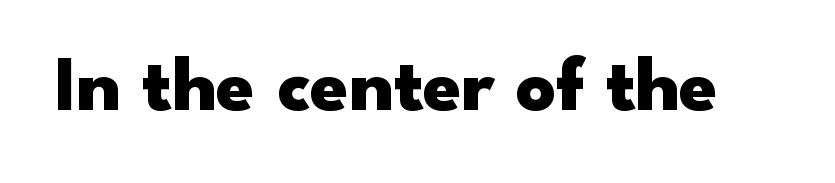
These lines were composed using upright roman letters. Descenders are the only things crossing below the line. Varying glyph widths throughout — classic text-font behaviour. Notice how thick the strokes are: this is what a full bold looks like. Check where the strokes stop: nothing finishes them off — pure sans. No extra tracking has been applied to these lines.
